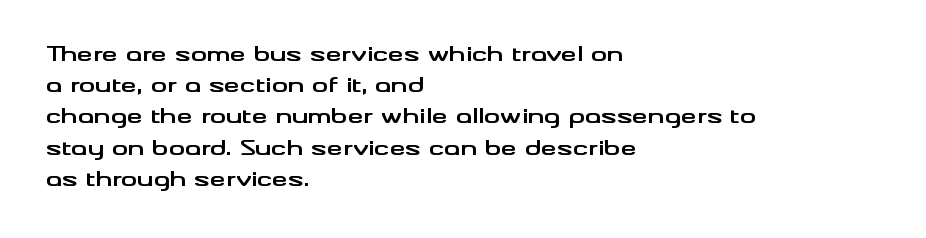
Beneath every word, the page is bare. The letterforms sit shoulder to shoulder at normal distance. The typesetter chose a ragged-right arrangement here. What weight is shown? A full bold with thick strokes.
